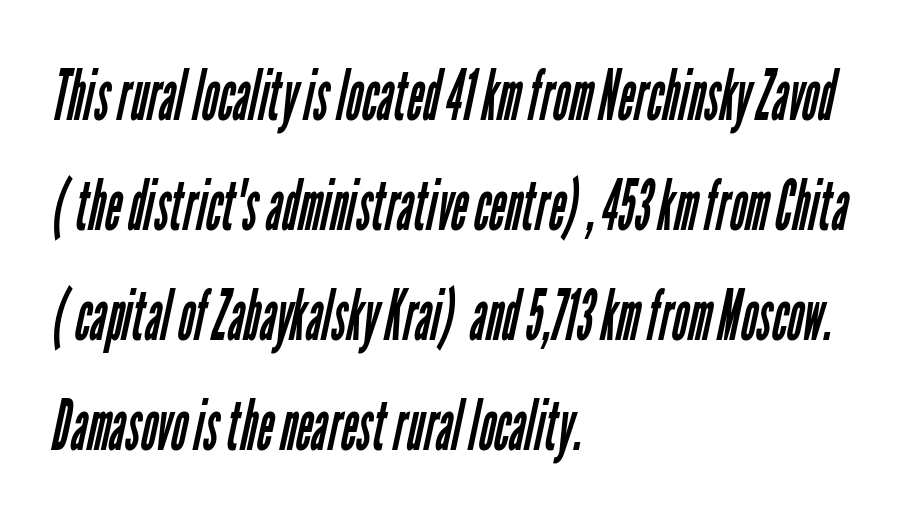
Q: Is the text bold? A: No.
Q: Is the typeface a serif or a sans-serif typeface? A: Sans-serif.
Q: Is the text underlined? A: No.
Q: How is the paragraph aligned? A: Left-aligned.
Q: Is the spacing between letters normal or unusually wide? A: Normal.
Q: Is the spacing between lines tight, normal or loose? A: Normal.
Q: Width (condensed, normal, or wide)? A: Condensed.
Q: Stroke contrast? A: Low.
Q: x-height? A: Medium.
Q: Monospaced? A: No.
